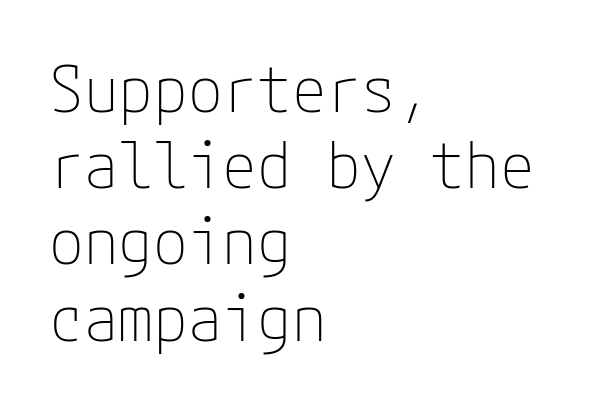
The image shows 63 px thin sans-serif type, upright; set left-aligned, line spacing 1.21x, normal letter spacing, not underlined; low stroke contrast and a medium x-height.
